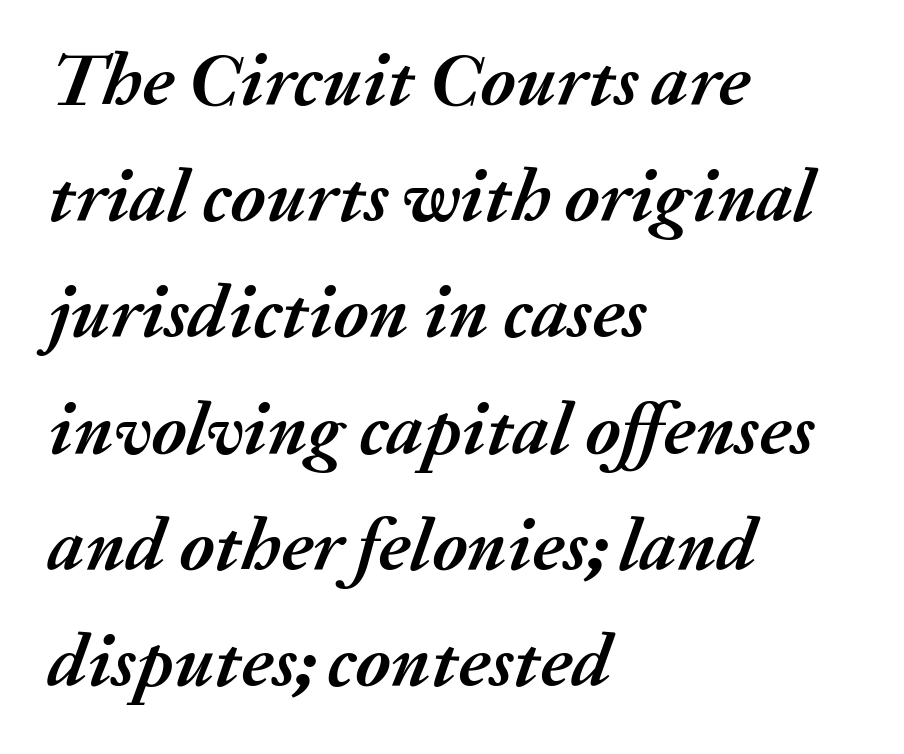
{"italic": "yes", "lean": "right", "slant_degrees": 20, "bold": "yes", "weight": "semibold", "width": "normal", "stroke_contrast": "medium", "x_height": "medium", "monospaced": "no", "underline": "no", "align": "left", "line_spacing": "normal", "line_spacing_ratio": 1.55, "letter_spacing": "normal", "letter_spacing_em": 0.0, "glyph_px": 75}
